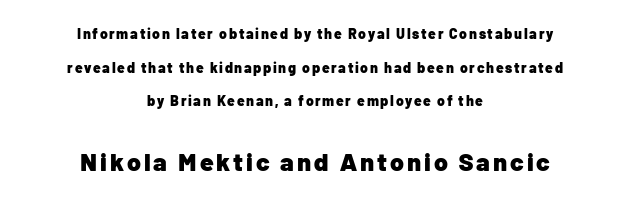
The image shows 25 px bold type, upright; set centered, loose line spacing (2.41x), not underlined; the second (bottom) block is 1.79x larger.
